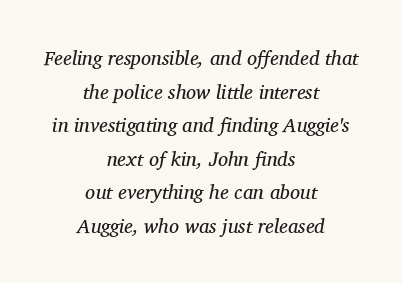
{"italic": "yes", "lean": "right", "slant_degrees": 11, "bold": "no", "underline": "no", "align": "center", "line_spacing": "normal", "line_spacing_ratio": 1.68, "letter_spacing": "normal", "letter_spacing_em": 0.0, "glyph_px": 20}
